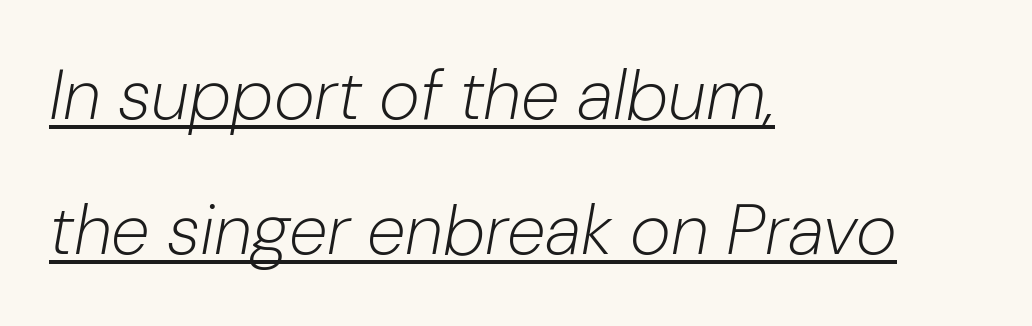
An italicized treatment has been applied to the whole sample. Caption: face not bold, strokes unweighted. The text block is weighted toward the left margin, trailing off unevenly rightward. A typesetter would call this proportional, since set widths differ per character. Decoration check: the copy is underlined.
